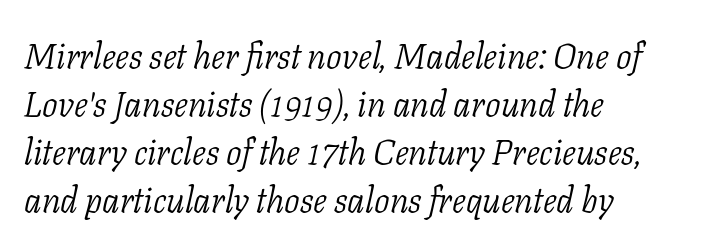
{"serif": "yes", "italic": "yes", "lean": "right", "slant_degrees": 11, "bold": "no", "weight": "light", "width": "normal", "stroke_contrast": "low", "x_height": "medium", "monospaced": "no", "underline": "no", "align": "left", "line_spacing": "normal", "line_spacing_ratio": 1.37, "letter_spacing": "normal", "letter_spacing_em": 0.0, "glyph_px": 35}
